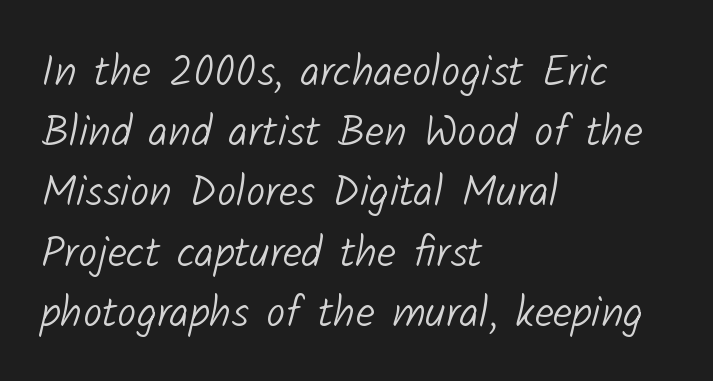
{"serif": "no", "bold": "no", "weight": "light", "width": "normal", "stroke_contrast": "low", "x_height": "medium", "monospaced": "no", "underline": "no", "align": "left", "line_spacing": "normal", "line_spacing_ratio": 1.4, "letter_spacing": "normal", "letter_spacing_em": 0.0, "glyph_px": 43}
